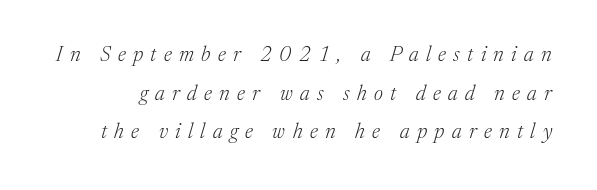
The image shows 21 px text type, italic (leaning right); set line spacing 1.84x, unusually wide letter spacing (+0.35 em), not underlined.
